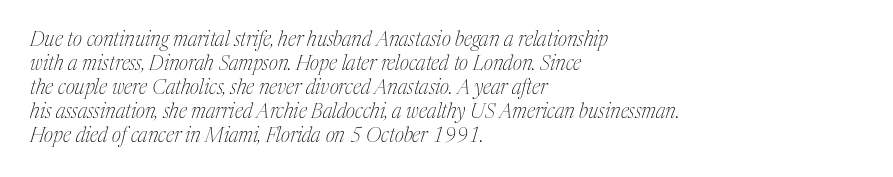
{"italic": "yes", "lean": "right", "slant_degrees": 17, "bold": "no", "underline": "no", "align": "left", "line_spacing_ratio": 1.2, "letter_spacing": "normal", "letter_spacing_em": 0.0, "glyph_px": 20}
